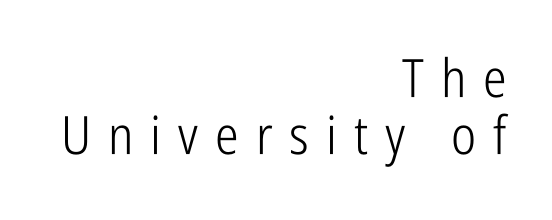
The image shows 53 px light, condensed sans-serif type, upright; set right-aligned, tight line spacing (1.07x), unusually wide letter spacing (+0.32 em), not underlined; low stroke contrast and a medium x-height.
